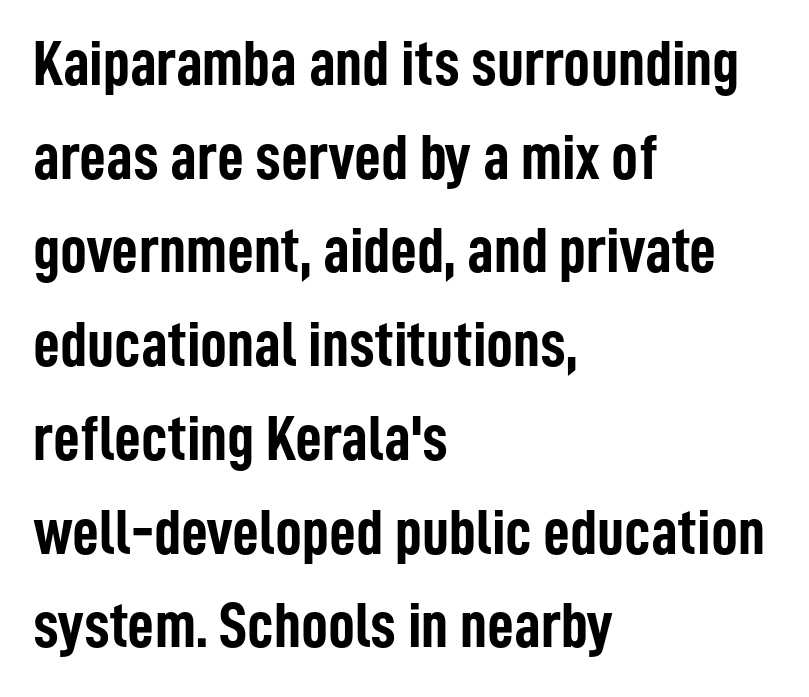
The image shows 66 px semibold, condensed sans-serif type, upright; set left-aligned, normal line spacing (1.42x), normal letter spacing, not underlined; low stroke contrast and a medium x-height.
